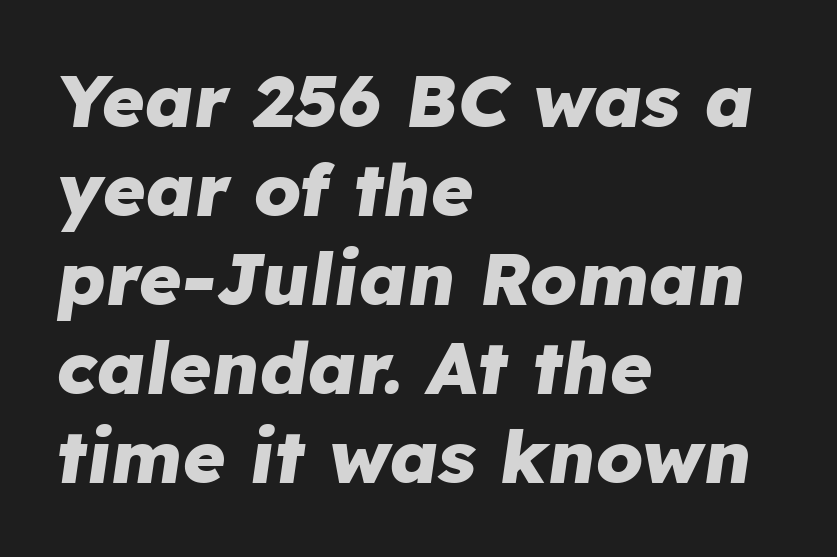
{"italic": "yes", "lean": "right", "slant_degrees": 8, "bold": "yes", "weight": "heavy", "width": "normal", "stroke_contrast": "low", "x_height": "medium", "monospaced": "no", "underline": "no", "align": "left", "line_spacing_ratio": 1.22, "letter_spacing": "normal", "letter_spacing_em": 0.0, "glyph_px": 73}
